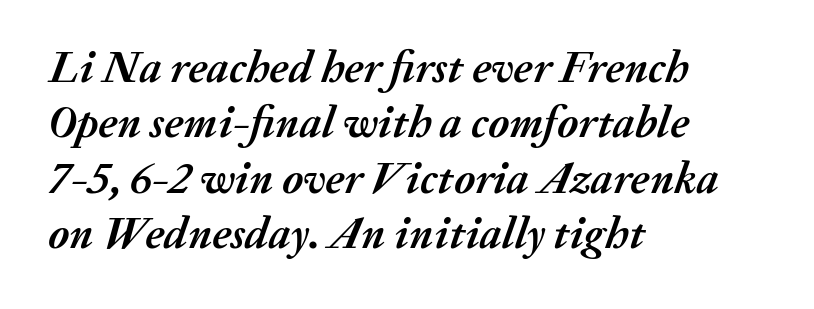
{"italic": "yes", "lean": "right", "slant_degrees": 20, "bold": "yes", "weight": "semibold", "width": "normal", "stroke_contrast": "medium", "x_height": "medium", "monospaced": "no", "underline": "no", "align": "left", "line_spacing_ratio": 1.23, "letter_spacing": "normal", "letter_spacing_em": 0.0, "glyph_px": 45}
